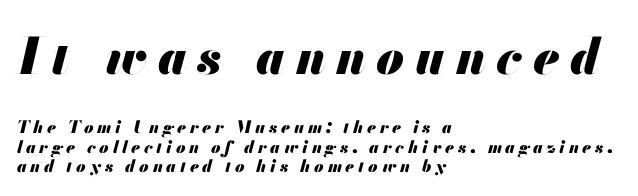
Q: Is the text bold? A: Yes.
Q: Is the text italic (slanted)? A: Yes, it leans right by about 13 degrees.
Q: Is the text underlined? A: No.
Q: How is the paragraph aligned? A: Left-aligned.
Q: Is the spacing between letters normal or unusually wide? A: Unusually wide.
Q: Is the spacing between lines tight, normal or loose? A: Tight.
Q: Which block of text is set in a larger size, the first (top) or the second (bottom)? A: The first (top) one.
Q: Width (condensed, normal, or wide)? A: Normal.
Q: Stroke contrast? A: Medium.
Q: x-height? A: Small.
Q: Monospaced? A: No.
